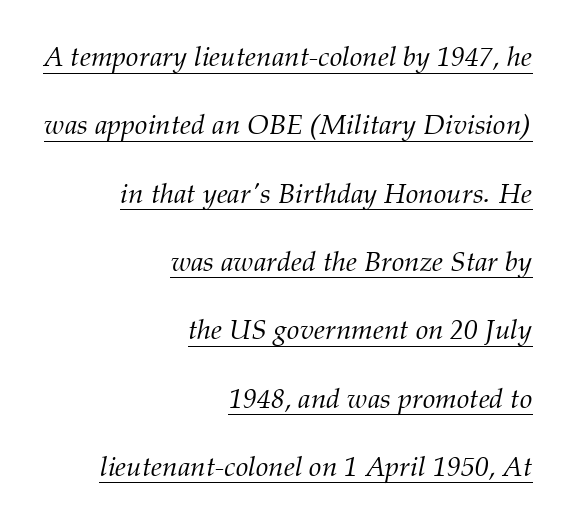
Q: Is the text bold? A: No.
Q: Is the text italic (slanted)? A: Yes, it leans right by about 12 degrees.
Q: Is the typeface a serif or a sans-serif typeface? A: Serif.
Q: Is the text underlined? A: Yes.
Q: How is the paragraph aligned? A: Right-aligned.
Q: Is the spacing between letters normal or unusually wide? A: Normal.
Q: Is the spacing between lines tight, normal or loose? A: Loose.
Q: Width (condensed, normal, or wide)? A: Normal.
Q: Stroke contrast? A: Medium.
Q: x-height? A: Medium.
Q: Monospaced? A: No.
